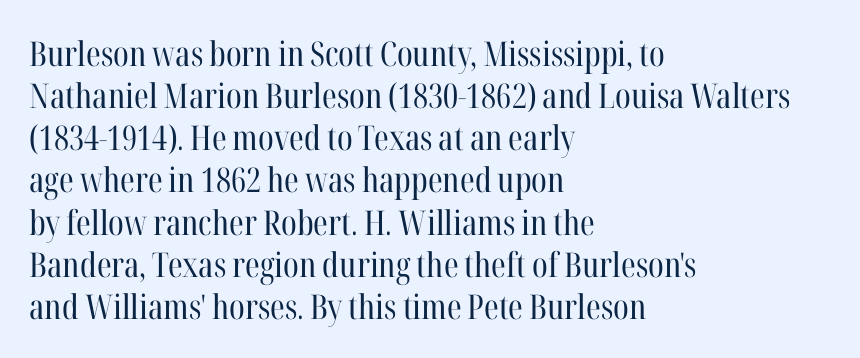
The specimen omits any rule beneath the text block's lines. Letterform terminals end in serifs throughout the passage. This sample has the flowing, uneven cadence of proportional lettering. Tall strokes in this sample are plumb rather than angled. Compared with typical body copy, the letter spacing here is the same.
